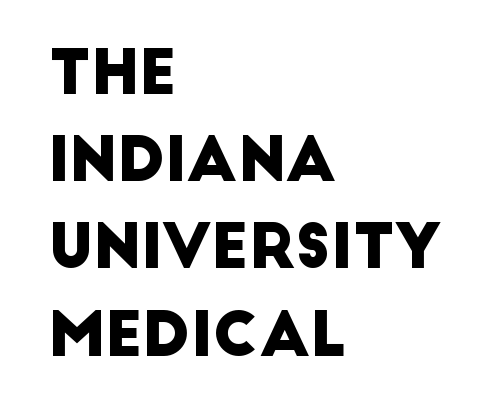
The image shows 61 px sans-serif type; set left-aligned, normal line spacing (1.43x), normal letter spacing, not underlined; low stroke contrast and a large x-height.
